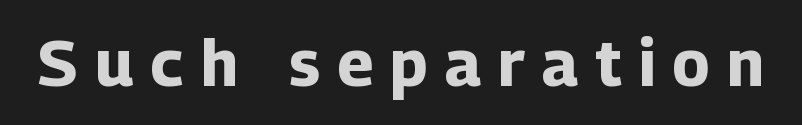
Q: Is the text bold? A: Yes.
Q: Is the text italic (slanted)? A: No, it is upright.
Q: Is the typeface a serif or a sans-serif typeface? A: Sans-serif.
Q: Is the text underlined? A: No.
Q: Is the spacing between letters normal or unusually wide? A: Unusually wide.
Q: Width (condensed, normal, or wide)? A: Normal.
Q: Stroke contrast? A: Low.
Q: x-height? A: Medium.
Q: Monospaced? A: No.
